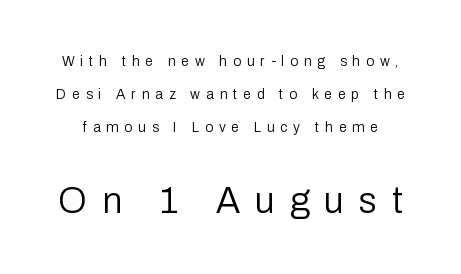
Q: Is the text bold? A: No.
Q: Is the text italic (slanted)? A: No, it is upright.
Q: Is the typeface a serif or a sans-serif typeface? A: Sans-serif.
Q: Is the text underlined? A: No.
Q: Is the spacing between letters normal or unusually wide? A: Unusually wide.
Q: Is the spacing between lines tight, normal or loose? A: Loose.
Q: Which block of text is set in a larger size, the first (top) or the second (bottom)? A: The second (bottom) one.
Q: Width (condensed, normal, or wide)? A: Normal.
Q: Stroke contrast? A: Low.
Q: x-height? A: Medium.
Q: Monospaced? A: No.
